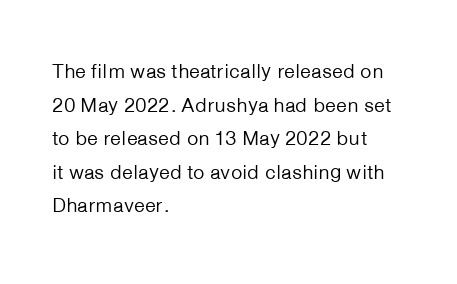
The image shows 20 px text type, upright; set left-aligned, normal line spacing (1.68x), normal letter spacing, not underlined.
